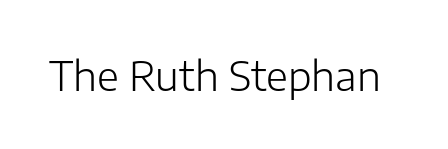
{"serif": "no", "italic": "no", "bold": "no", "weight": "light", "width": "normal", "stroke_contrast": "low", "x_height": "medium", "monospaced": "no", "underline": "no", "letter_spacing": "normal", "letter_spacing_em": 0.0, "glyph_px": 40}
